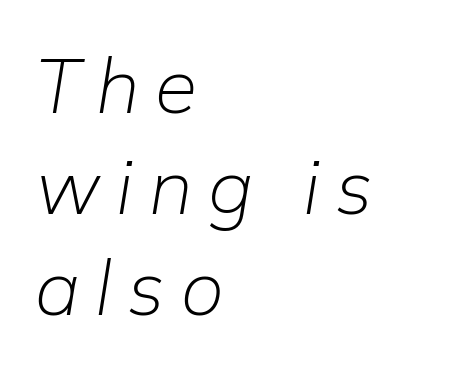
{"italic": "yes", "lean": "right", "slant_degrees": 9, "bold": "no", "weight": "light", "width": "normal", "stroke_contrast": "low", "x_height": "medium", "monospaced": "no", "underline": "no", "align": "left", "line_spacing": "normal", "line_spacing_ratio": 1.31, "letter_spacing": "wide", "letter_spacing_em": 0.2, "glyph_px": 77}
